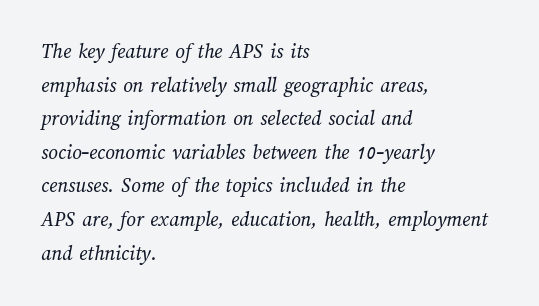
{"bold": "no", "underline": "no", "align": "left", "line_spacing": "normal", "line_spacing_ratio": 1.6, "letter_spacing": "normal", "letter_spacing_em": 0.0, "glyph_px": 21}
